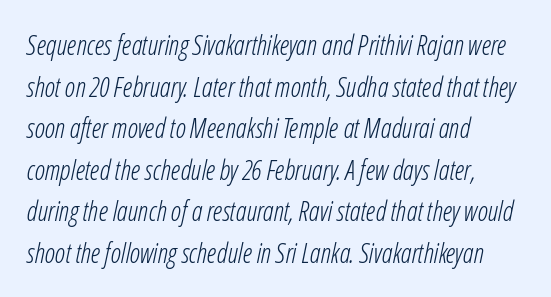
Italic? Definitely — the glyphs are oblique. The paragraph shown leans on its left margin. The rows are spaced the way most documents space them. Just letters on the line, the space beneath them empty.
